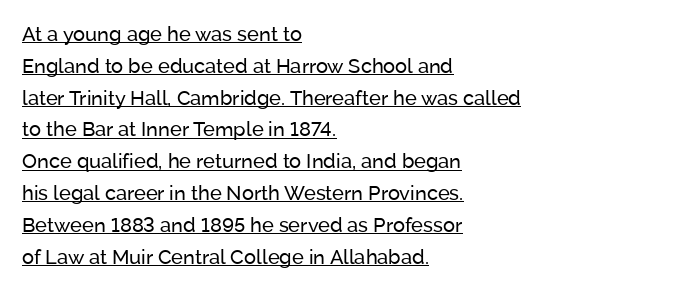
{"italic": "no", "bold": "no", "underline": "yes", "align": "left", "line_spacing": "normal", "line_spacing_ratio": 1.59, "letter_spacing": "normal", "letter_spacing_em": 0.0, "glyph_px": 20}
